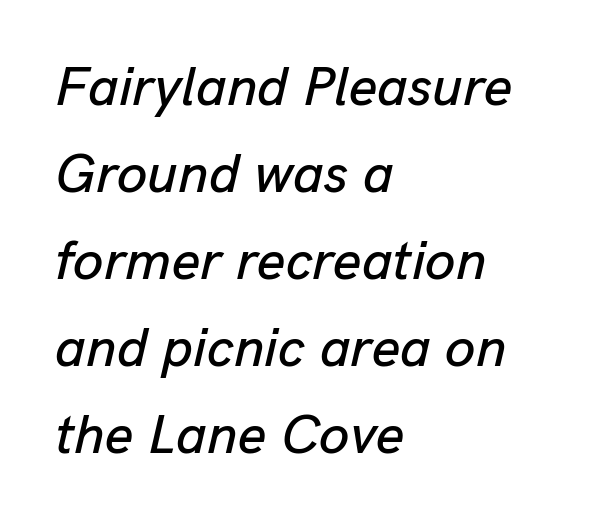
Beneath every word, the page is bare. The letters advance in unequal steps, a hallmark of proportional type. How are the letters spaced? Ordinarily, with no added tracking. The compositor pushed each line to the left boundary.
